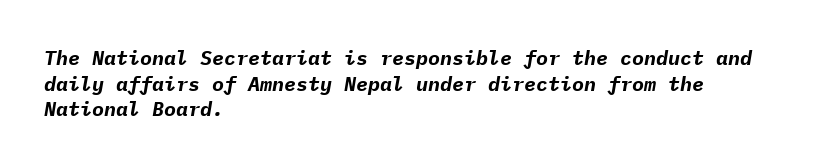
The image shows 20 px bold type, italic (leaning right); set left-aligned, normal line spacing (1.28x), normal letter spacing, not underlined.
